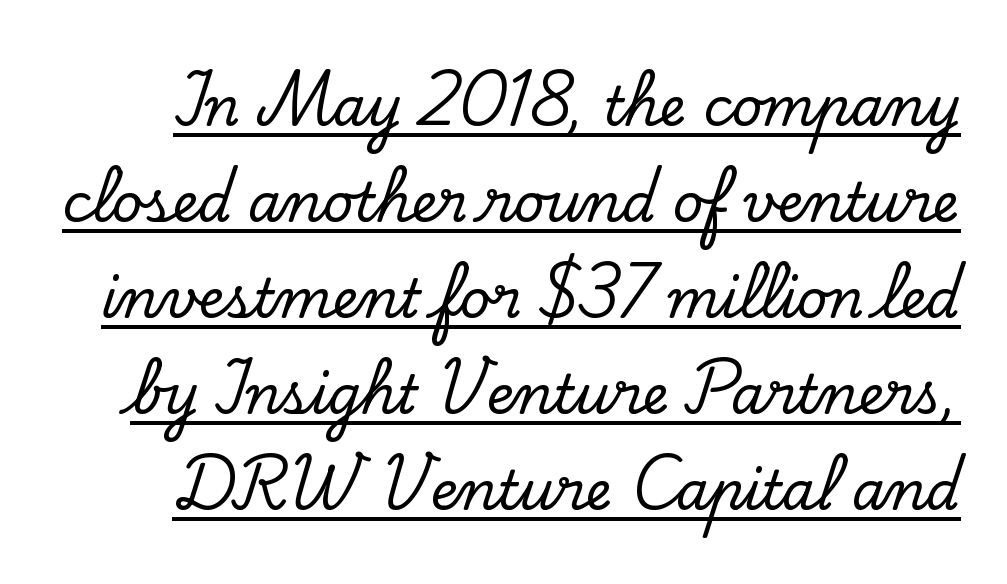
{"serif": "yes", "width": "normal", "stroke_contrast": "low", "x_height": "small", "monospaced": "no", "underline": "yes", "line_spacing_ratio": 1.81, "letter_spacing": "normal", "letter_spacing_em": 0.0, "glyph_px": 53}
